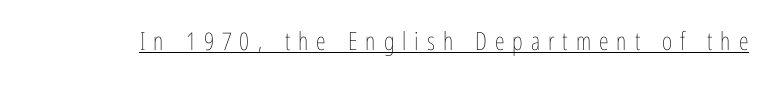
{"italic": "no", "bold": "no", "underline": "yes", "letter_spacing": "wide", "letter_spacing_em": 0.32, "glyph_px": 25}
